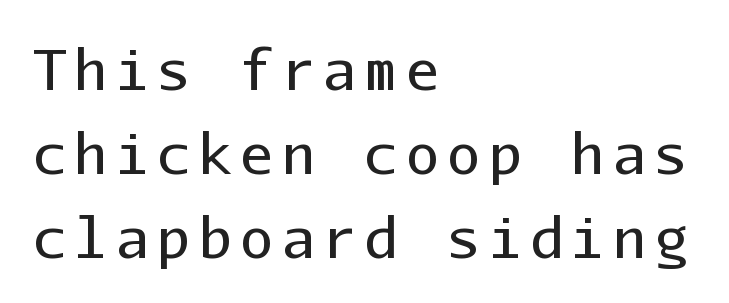
Note the uniform advance width — an 'i' takes as much space as an 'm'. No word sits above an underline. Counters stay open thanks to moderate or lighter strokes. What's the leading like? Ordinary, nothing unusual. The face used here is a sans, in the tradition of grotesques and geometrics. Rendered with straight, roman letterforms.
